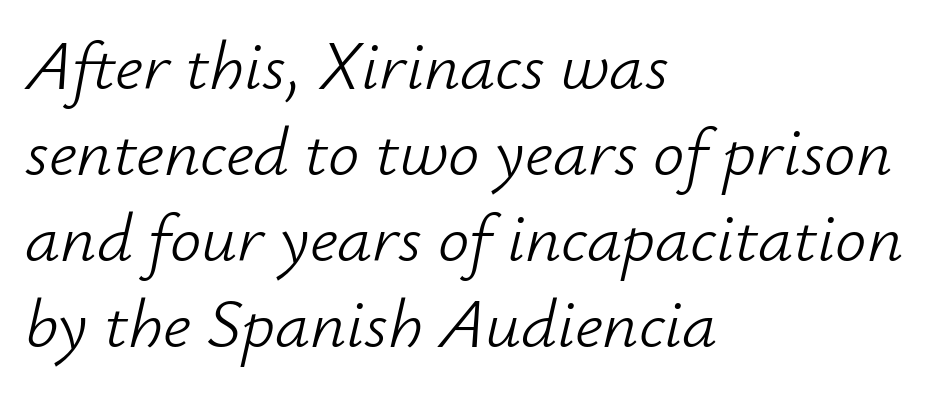
{"italic": "yes", "lean": "right", "slant_degrees": 12, "bold": "no", "weight": "light", "width": "normal", "stroke_contrast": "low", "x_height": "small", "monospaced": "no", "underline": "no", "align": "left", "line_spacing_ratio": 1.23, "letter_spacing": "normal", "letter_spacing_em": 0.0, "glyph_px": 70}
